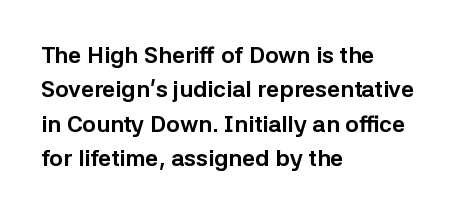
{"italic": "no", "bold": "yes", "underline": "no", "align": "left", "line_spacing": "normal", "line_spacing_ratio": 1.5, "letter_spacing": "normal", "letter_spacing_em": 0.0, "glyph_px": 23}
